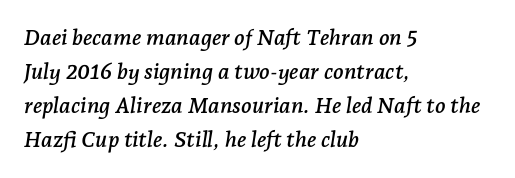
Compared with a centered layout, this one pins lines to the left instead. Students, note that the glyphs here touch the page at normal intervals. Characters are canted at an angle relative to the baseline's perpendicular. Check the space under the baseline: it is left empty.
